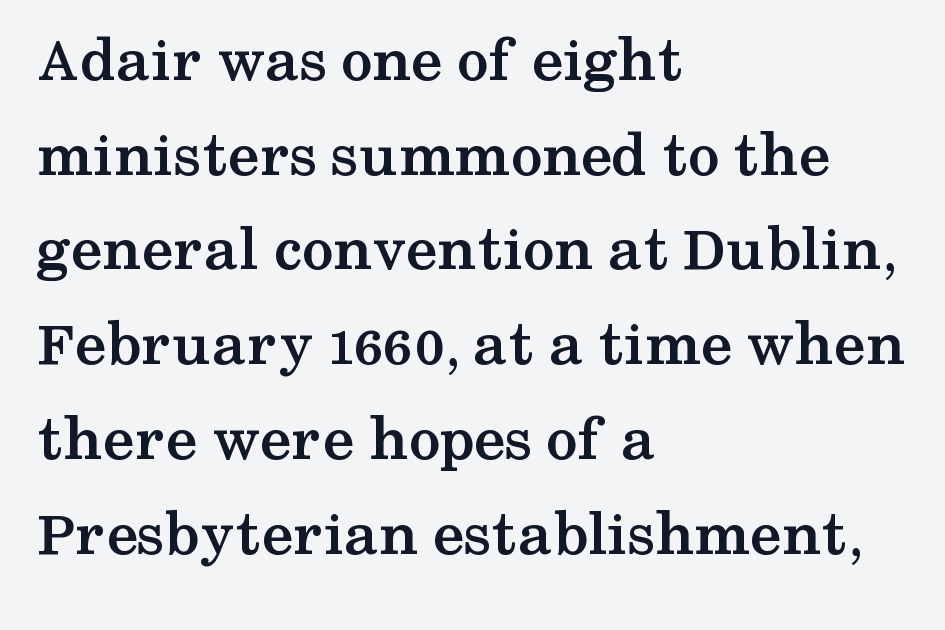
{"serif": "yes", "italic": "no", "bold": "yes", "weight": "semibold", "width": "wide", "stroke_contrast": "medium", "x_height": "medium", "monospaced": "no", "underline": "no", "align": "left", "line_spacing": "normal", "line_spacing_ratio": 1.48, "letter_spacing": "normal", "letter_spacing_em": 0.0, "glyph_px": 64}
